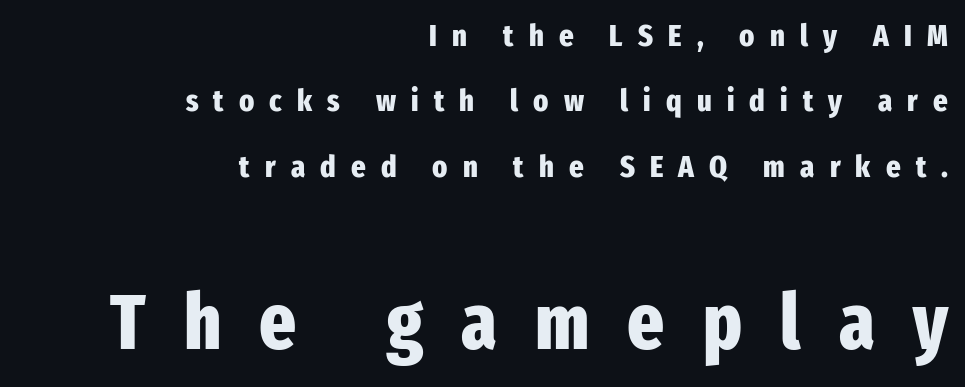
Q: Is the text bold? A: Yes.
Q: Is the text italic (slanted)? A: No, it is upright.
Q: Is the typeface a serif or a sans-serif typeface? A: Sans-serif.
Q: Is the text underlined? A: No.
Q: How is the paragraph aligned? A: Right-aligned.
Q: Is the spacing between letters normal or unusually wide? A: Unusually wide.
Q: Is the spacing between lines tight, normal or loose? A: Loose.
Q: Which block of text is set in a larger size, the first (top) or the second (bottom)? A: The second (bottom) one.
Q: Width (condensed, normal, or wide)? A: Condensed.
Q: Stroke contrast? A: Low.
Q: x-height? A: Medium.
Q: Monospaced? A: No.
